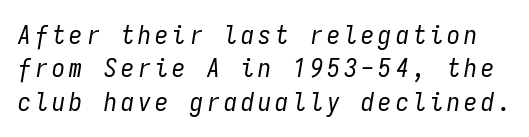
The image shows 26 px text type, italic (leaning right); set normal line spacing (1.28x), not underlined.
